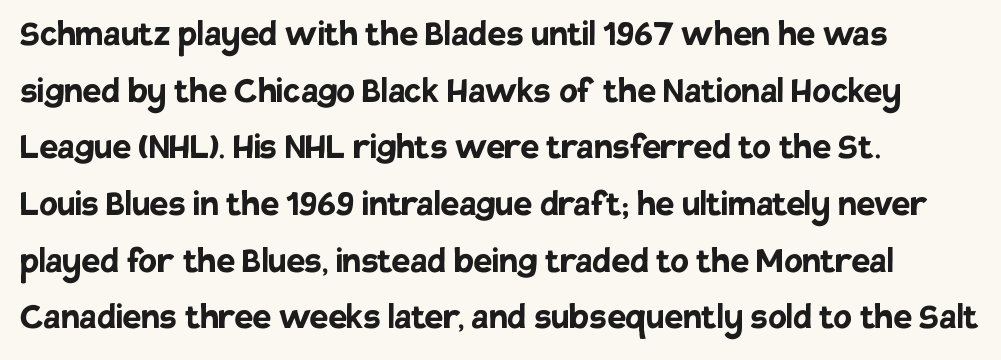
The image shows 42 px semibold sans-serif type, upright; set left-aligned, normal line spacing (1.35x), normal letter spacing, not underlined; low stroke contrast and a large x-height.
